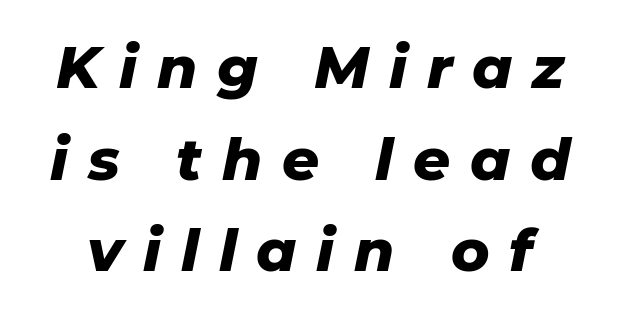
{"italic": "yes", "lean": "right", "slant_degrees": 11, "bold": "yes", "weight": "heavy", "width": "normal", "stroke_contrast": "low", "x_height": "medium", "monospaced": "no", "underline": "no", "line_spacing": "normal", "line_spacing_ratio": 1.58, "letter_spacing": "wide", "letter_spacing_em": 0.34, "glyph_px": 58}
